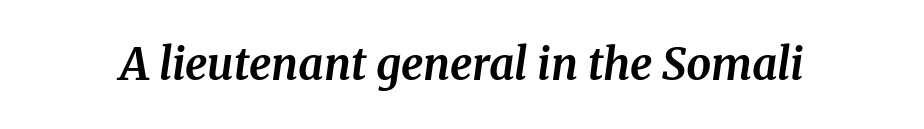
{"serif": "yes", "italic": "yes", "lean": "right", "slant_degrees": 8, "bold": "yes", "weight": "bold", "width": "normal", "stroke_contrast": "medium", "x_height": "medium", "monospaced": "no", "underline": "no", "letter_spacing": "normal", "letter_spacing_em": 0.0, "glyph_px": 44}
